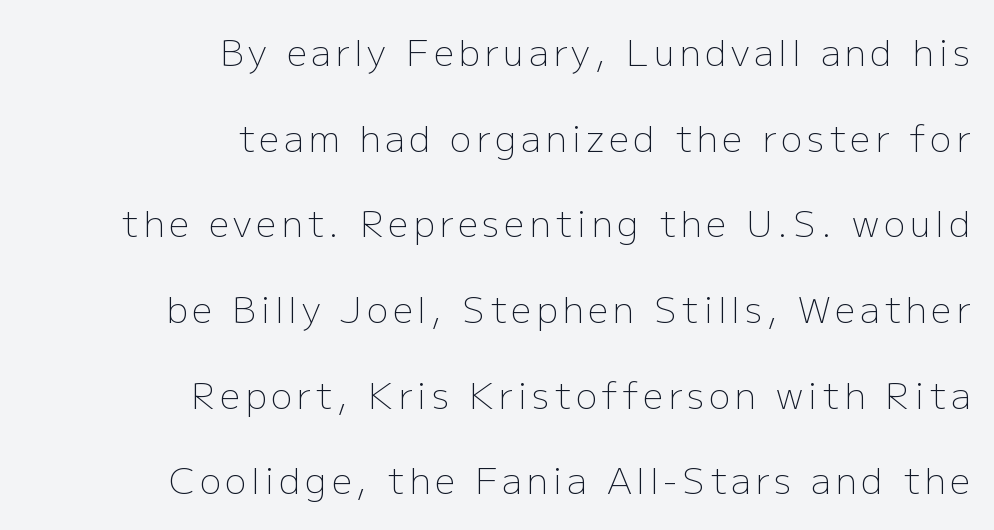
The image shows 36 px light sans-serif type, upright; set right-aligned, loose line spacing (2.38x), not underlined; low stroke contrast and a medium x-height.
